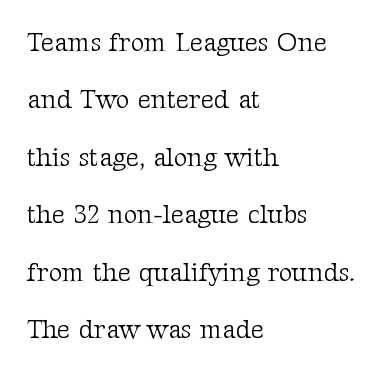
{"italic": "no", "bold": "no", "underline": "no", "align": "left", "line_spacing": "loose", "line_spacing_ratio": 2.21, "letter_spacing": "normal", "letter_spacing_em": 0.0, "glyph_px": 26}
